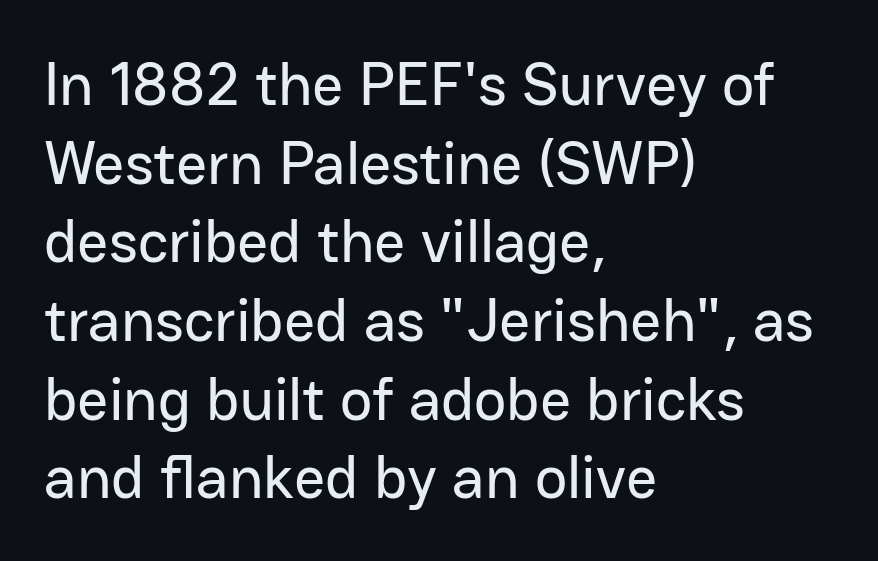
{"serif": "no", "italic": "no", "width": "normal", "stroke_contrast": "low", "x_height": "medium", "monospaced": "no", "underline": "no", "align": "left", "line_spacing": "normal", "line_spacing_ratio": 1.29, "letter_spacing": "normal", "letter_spacing_em": 0.0, "glyph_px": 61}
